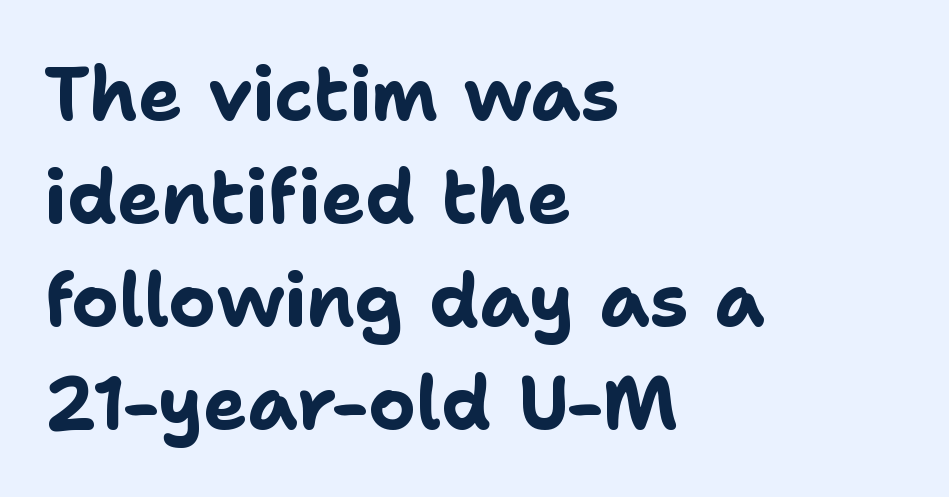
The lines in this sample share a left origin and differ only in where they stop. What stands out about the letter spacing? Nothing — it is the standard amount. Students, observe: this is what conventionally led text looks like. In terms of weight, the rendering is a true, heavy bold. The passage shown is not underscored anywhere.
